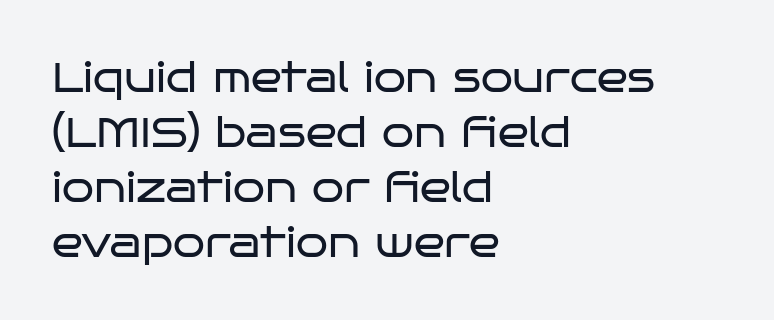
This rendering features lettering with no underline. The face used here is rendered with its standard letterfit. Each letter's strokes conclude bluntly, with no projecting serifs. Does the copy run flush right? No — it runs flush left. The block of text has a typical density, with ordinary space between rows.
